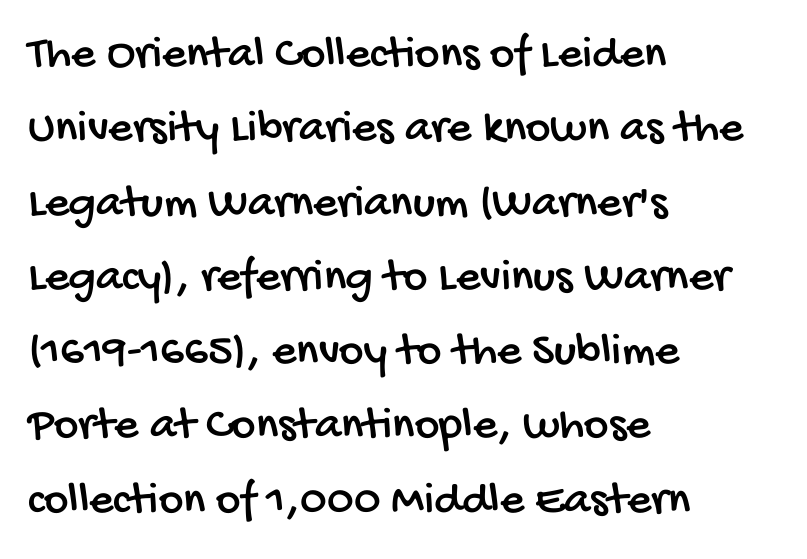
The image shows 47 px condensed sans-serif type; set left-aligned, normal line spacing (1.58x), normal letter spacing, not underlined; low stroke contrast and a large x-height.
